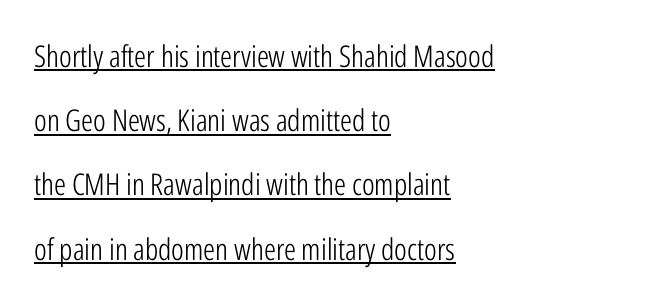
{"serif": "no", "italic": "no", "bold": "no", "weight": "light", "width": "condensed", "stroke_contrast": "low", "x_height": "medium", "monospaced": "no", "underline": "yes", "align": "left", "line_spacing": "loose", "line_spacing_ratio": 2.14, "letter_spacing": "normal", "letter_spacing_em": 0.0, "glyph_px": 30}
